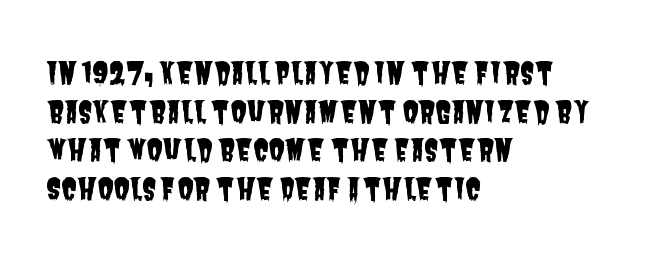
Q: Is the typeface a serif or a sans-serif typeface? A: Sans-serif.
Q: Is the text underlined? A: No.
Q: How is the paragraph aligned? A: Left-aligned.
Q: Is the spacing between letters normal or unusually wide? A: Normal.
Q: Is the spacing between lines tight, normal or loose? A: Normal.
Q: Width (condensed, normal, or wide)? A: Condensed.
Q: Stroke contrast? A: Low.
Q: x-height? A: Large.
Q: Monospaced? A: No.
